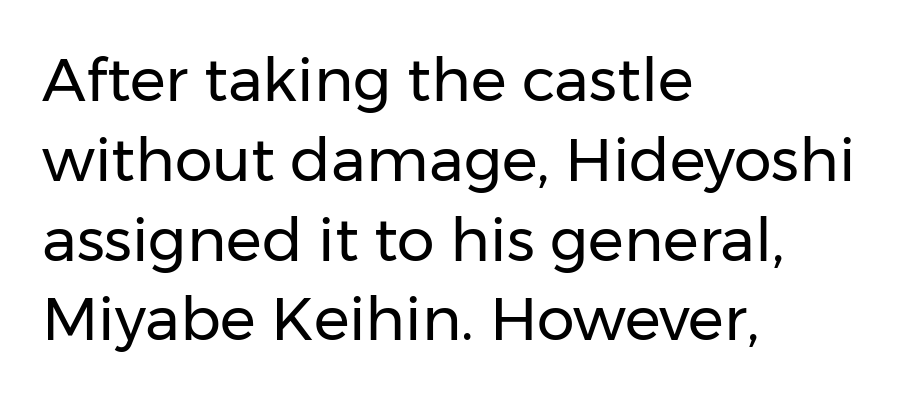
Look at the tracking — it's just the regular setting, nothing added. No extra ink here — the face is not bold. The axis of the letterforms is exactly vertical. The strip under each line holds only bare page. Line beginnings align vertically; line endings do not. Looks like regular typesetting: each glyph gets only the width it needs.
